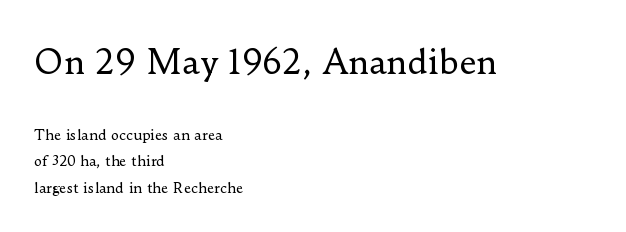
{"serif": "yes", "italic": "no", "bold": "no", "weight": "regular", "width": "normal", "stroke_contrast": "low", "x_height": "small", "monospaced": "no", "underline": "no", "align": "left", "line_spacing_ratio": 1.89, "letter_spacing": "normal", "letter_spacing_em": 0.0, "larger_block": "first", "size_ratio": 2.36, "glyph_px": 33}
